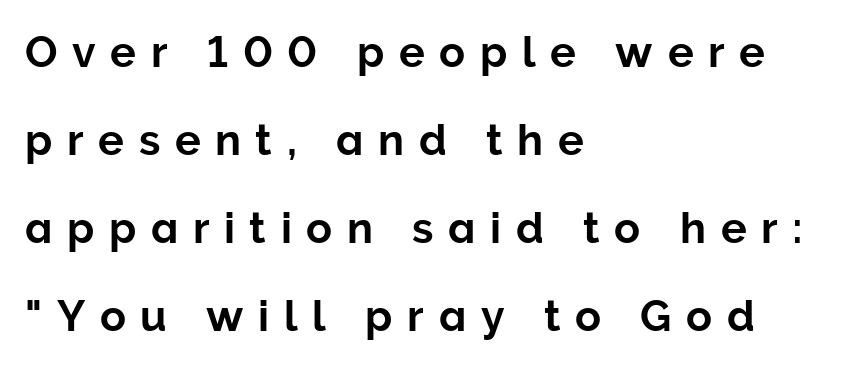
Q: Is the text italic (slanted)? A: No, it is upright.
Q: Is the typeface a serif or a sans-serif typeface? A: Sans-serif.
Q: Is the text underlined? A: No.
Q: How is the paragraph aligned? A: Left-aligned.
Q: Is the spacing between letters normal or unusually wide? A: Unusually wide.
Q: Is the spacing between lines tight, normal or loose? A: Loose.
Q: Width (condensed, normal, or wide)? A: Normal.
Q: Stroke contrast? A: Low.
Q: x-height? A: Medium.
Q: Monospaced? A: No.
